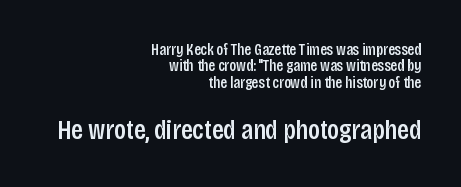
Q: Is the text italic (slanted)? A: No, it is upright.
Q: Is the typeface a serif or a sans-serif typeface? A: Sans-serif.
Q: Is the text underlined? A: No.
Q: How is the paragraph aligned? A: Right-aligned.
Q: Is the spacing between letters normal or unusually wide? A: Normal.
Q: Is the spacing between lines tight, normal or loose? A: Tight.
Q: Which block of text is set in a larger size, the first (top) or the second (bottom)? A: The second (bottom) one.
Q: Width (condensed, normal, or wide)? A: Condensed.
Q: Stroke contrast? A: Low.
Q: x-height? A: Large.
Q: Monospaced? A: No.
